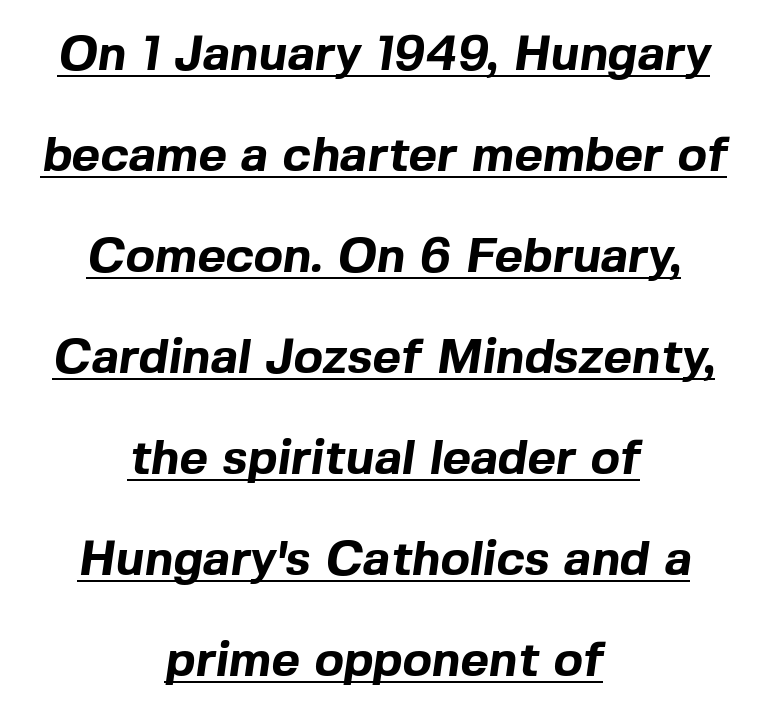
{"serif": "no", "bold": "yes", "weight": "bold", "width": "normal", "x_height": "medium", "monospaced": "no", "underline": "yes", "align": "center", "line_spacing": "loose", "line_spacing_ratio": 2.06, "letter_spacing": "normal", "letter_spacing_em": 0.0, "glyph_px": 49}
